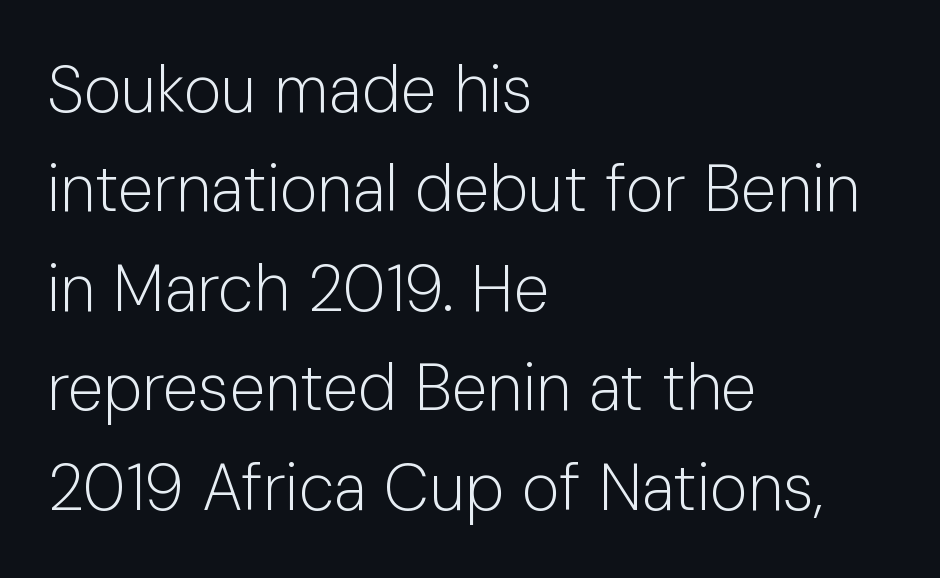
Q: Is the text bold? A: No.
Q: Is the text italic (slanted)? A: No, it is upright.
Q: Is the typeface a serif or a sans-serif typeface? A: Sans-serif.
Q: Is the text underlined? A: No.
Q: How is the paragraph aligned? A: Left-aligned.
Q: Is the spacing between letters normal or unusually wide? A: Normal.
Q: Is the spacing between lines tight, normal or loose? A: Normal.
Q: Width (condensed, normal, or wide)? A: Normal.
Q: Stroke contrast? A: Low.
Q: x-height? A: Medium.
Q: Monospaced? A: No.
